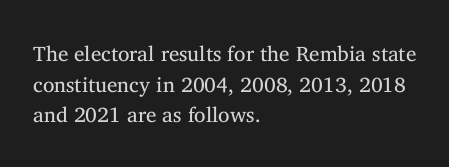
The image shows 21 px text type, upright; set left-aligned, normal line spacing (1.46x), normal letter spacing, not underlined.
